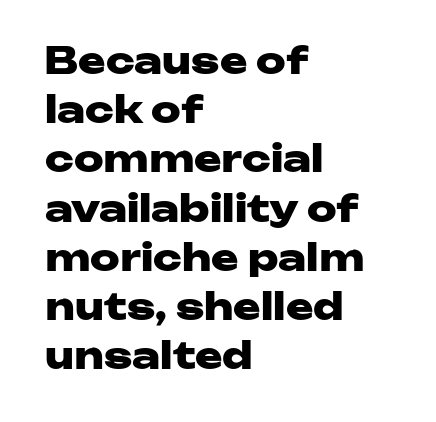
The tracking reads as untouched default to a designer's eye. Pretty heavy lettering here — definitely bold. Letters rest on an invisible, unmarked baseline. This is sans-serif lettering, the kind often seen on screens and signage. When letters stand straight like this, we call the style roman or upright. Proportional: the letters do not fall into vertical columns.
